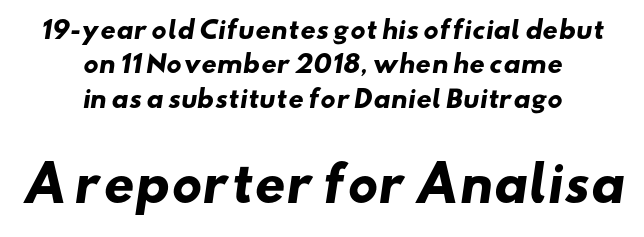
{"serif": "no", "bold": "yes", "weight": "heavy", "width": "wide", "stroke_contrast": "low", "x_height": "small", "monospaced": "no", "underline": "no", "align": "center", "line_spacing": "normal", "line_spacing_ratio": 1.43, "letter_spacing": "normal", "letter_spacing_em": 0.0, "larger_block": "second", "size_ratio": 2.0, "glyph_px": 48}
